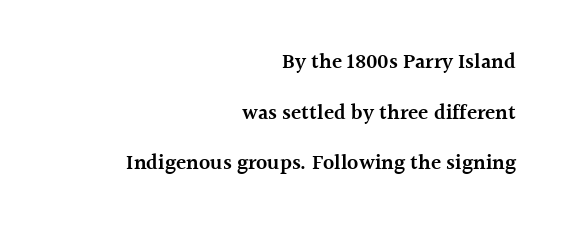
The image shows 21 px text type, upright; set right-aligned, loose line spacing (2.41x), normal letter spacing, not underlined.
